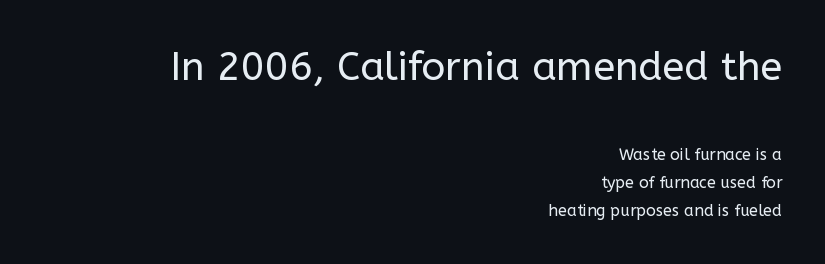
{"serif": "no", "italic": "no", "bold": "no", "weight": "regular", "width": "normal", "stroke_contrast": "low", "x_height": "medium", "monospaced": "no", "underline": "no", "align": "right", "line_spacing_ratio": 1.75, "letter_spacing": "normal", "letter_spacing_em": 0.0, "larger_block": "first", "size_ratio": 2.5, "glyph_px": 40}
